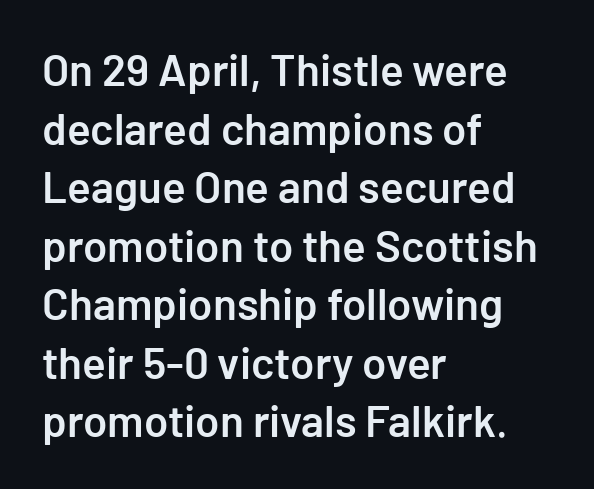
Q: Is the text bold? A: Semi-bold.
Q: Is the text italic (slanted)? A: No, it is upright.
Q: Is the typeface a serif or a sans-serif typeface? A: Sans-serif.
Q: Is the text underlined? A: No.
Q: How is the paragraph aligned? A: Left-aligned.
Q: Is the spacing between letters normal or unusually wide? A: Normal.
Q: Is the spacing between lines tight, normal or loose? A: Normal.
Q: Width (condensed, normal, or wide)? A: Normal.
Q: Stroke contrast? A: Low.
Q: x-height? A: Medium.
